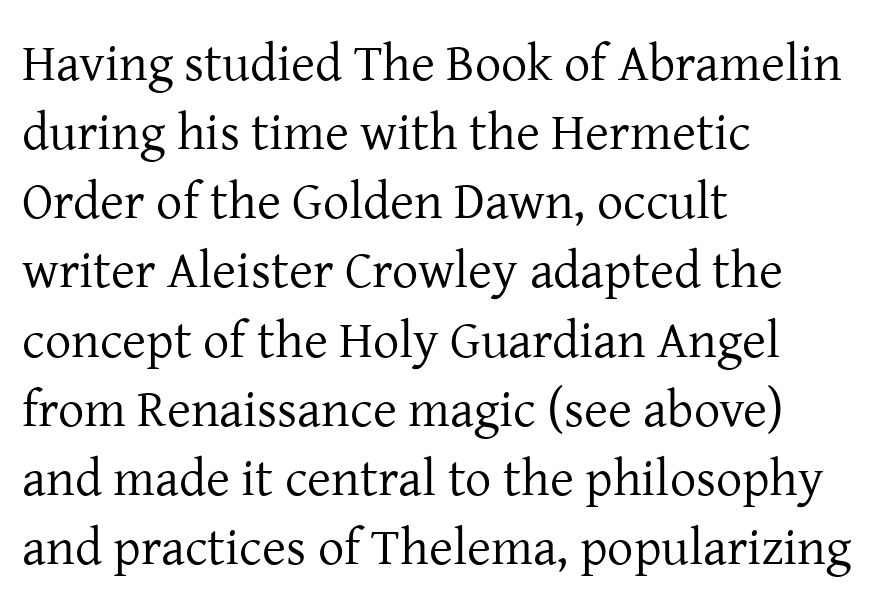
{"serif": "yes", "italic": "no", "bold": "no", "weight": "regular", "width": "normal", "stroke_contrast": "low", "x_height": "medium", "monospaced": "no", "underline": "no", "align": "left", "line_spacing": "normal", "line_spacing_ratio": 1.33, "letter_spacing": "normal", "letter_spacing_em": 0.0, "glyph_px": 52}
